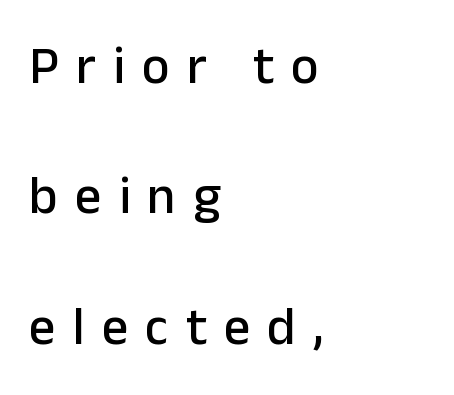
{"serif": "no", "italic": "no", "width": "normal", "stroke_contrast": "low", "x_height": "medium", "monospaced": "no", "underline": "no", "align": "left", "line_spacing": "loose", "line_spacing_ratio": 2.46, "letter_spacing": "wide", "letter_spacing_em": 0.32, "glyph_px": 53}
